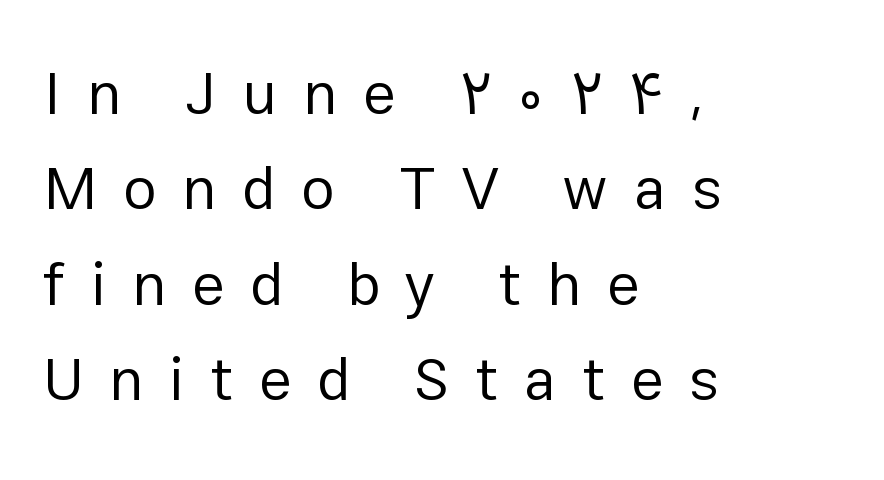
The image shows 60 px regular-weight sans-serif type, upright; set left-aligned, normal line spacing (1.59x), unusually wide letter spacing (+0.43 em), not underlined; low stroke contrast and a medium x-height.
